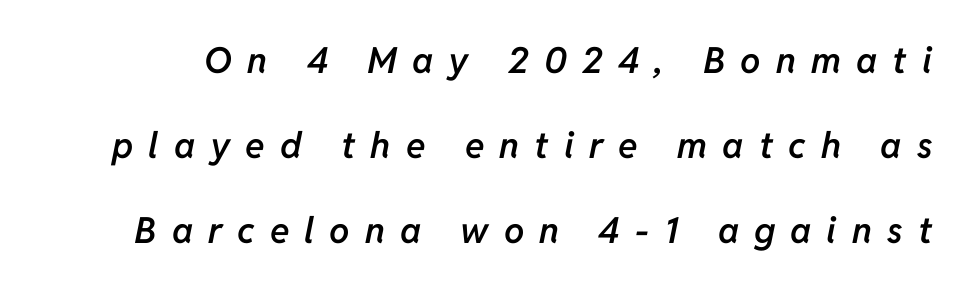
{"italic": "yes", "lean": "right", "slant_degrees": 11, "bold": "semi", "weight": "semibold", "width": "normal", "stroke_contrast": "low", "x_height": "medium", "monospaced": "no", "underline": "no", "line_spacing": "loose", "line_spacing_ratio": 2.36, "letter_spacing": "wide", "letter_spacing_em": 0.42, "glyph_px": 36}
